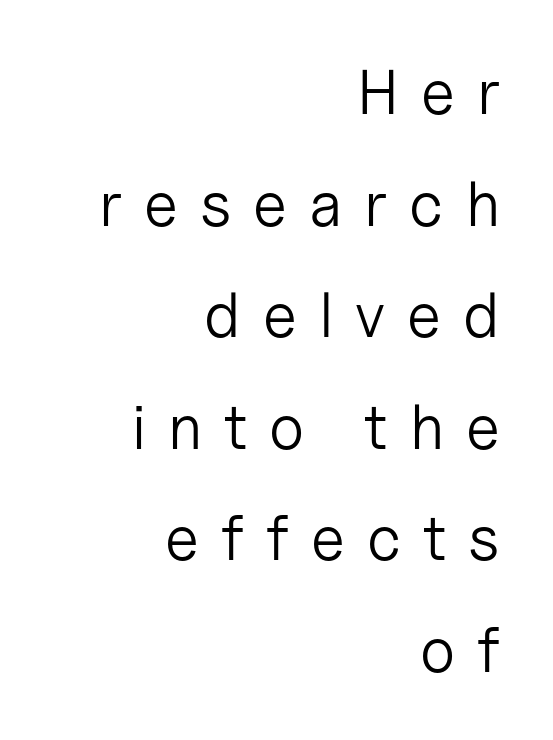
{"serif": "no", "italic": "no", "bold": "no", "weight": "light", "width": "normal", "stroke_contrast": "low", "x_height": "medium", "monospaced": "no", "underline": "no", "align": "right", "line_spacing_ratio": 1.77, "letter_spacing": "wide", "letter_spacing_em": 0.35, "glyph_px": 63}
